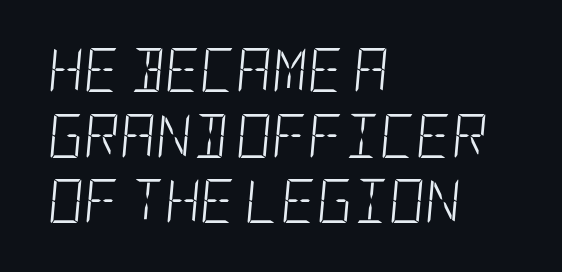
The image shows 44 px light, condensed type, italic (leaning right); set left-aligned, normal line spacing (1.49x), normal letter spacing, not underlined; low stroke contrast and a large x-height.
